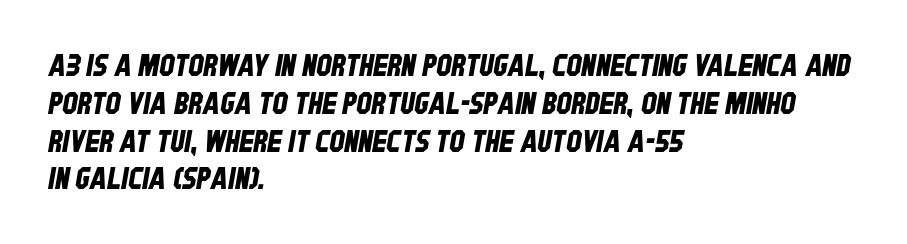
The image shows 30 px condensed sans-serif type; set left-aligned, normal line spacing (1.26x), normal letter spacing, not underlined; low stroke contrast and a large x-height.
